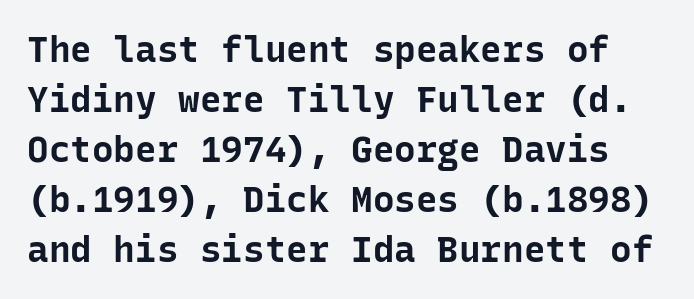
Q: Is the text bold? A: Yes.
Q: Is the text italic (slanted)? A: No, it is upright.
Q: Is the typeface a serif or a sans-serif typeface? A: Sans-serif.
Q: Is the text underlined? A: No.
Q: Is the spacing between letters normal or unusually wide? A: Normal.
Q: Is the spacing between lines tight, normal or loose? A: Normal.
Q: Width (condensed, normal, or wide)? A: Normal.
Q: Stroke contrast? A: Low.
Q: x-height? A: Medium.
Q: Monospaced? A: Yes.
